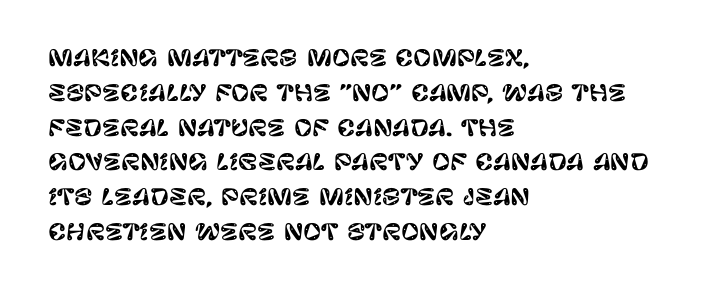
{"underline": "no", "align": "left", "line_spacing": "normal", "line_spacing_ratio": 1.58, "letter_spacing": "normal", "letter_spacing_em": 0.0, "glyph_px": 22}
